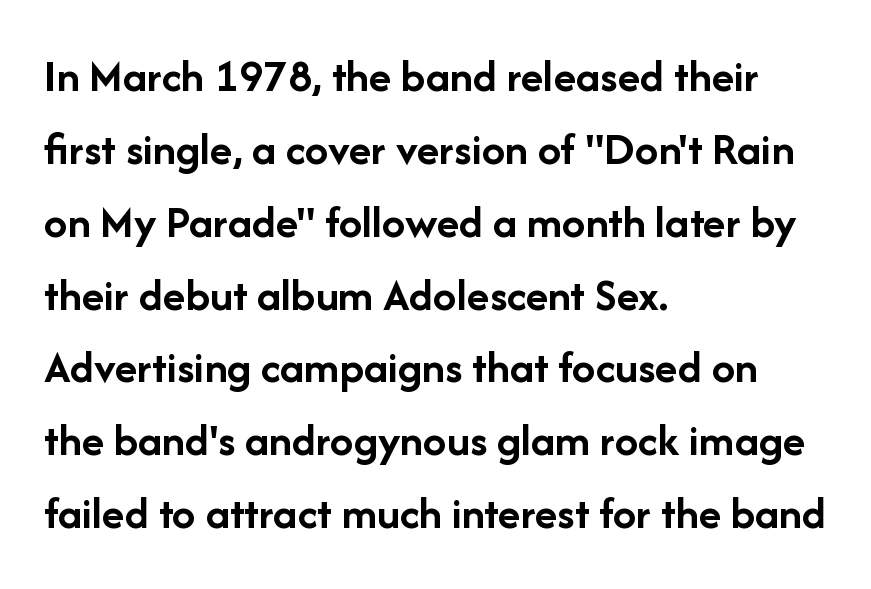
{"serif": "no", "italic": "no", "bold": "yes", "weight": "semibold", "width": "normal", "stroke_contrast": "low", "x_height": "medium", "monospaced": "no", "underline": "no", "align": "left", "line_spacing": "normal", "line_spacing_ratio": 1.55, "letter_spacing": "normal", "letter_spacing_em": 0.0, "glyph_px": 47}
